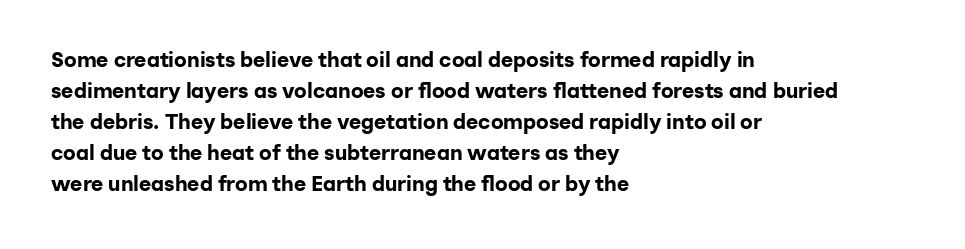
The image shows 21 px bold type, upright; set left-aligned, normal line spacing (1.48x), normal letter spacing, not underlined.
